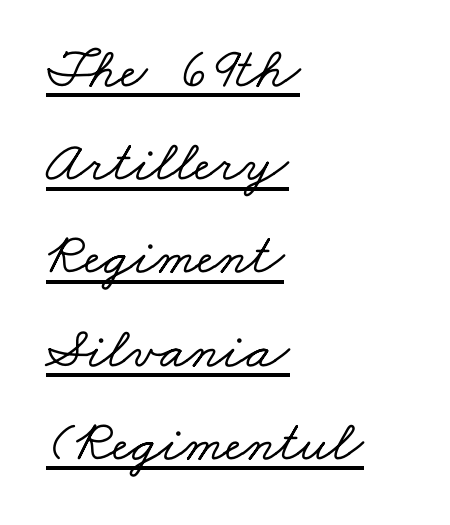
The image shows 59 px wide serif type; set left-aligned, normal line spacing (1.58x), normal letter spacing, underlined; low stroke contrast and a small x-height.
